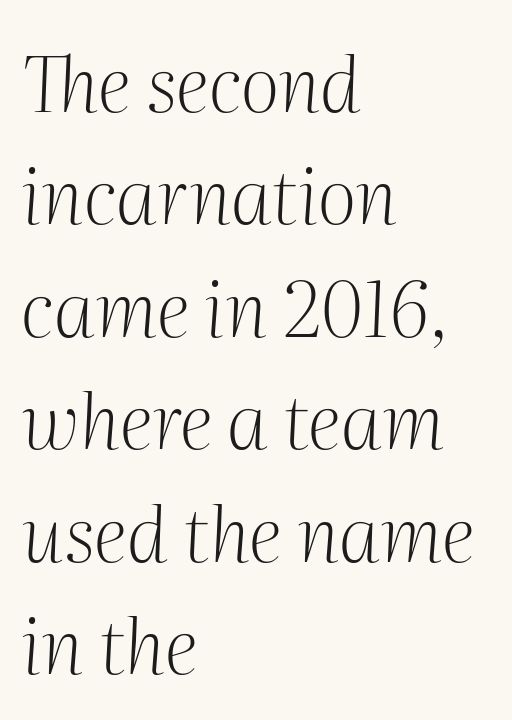
Q: Is the text bold? A: No.
Q: Is the text italic (slanted)? A: Yes, it leans right by about 2 degrees.
Q: Is the typeface a serif or a sans-serif typeface? A: Serif.
Q: Is the text underlined? A: No.
Q: How is the paragraph aligned? A: Left-aligned.
Q: Is the spacing between letters normal or unusually wide? A: Normal.
Q: Is the spacing between lines tight, normal or loose? A: Normal.
Q: Width (condensed, normal, or wide)? A: Normal.
Q: Stroke contrast? A: Medium.
Q: x-height? A: Medium.
Q: Monospaced? A: No.
